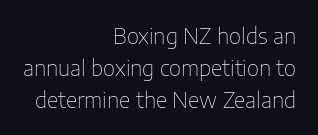
The image shows 21 px text type, upright; set right-aligned, normal line spacing (1.52x), normal letter spacing, not underlined.
